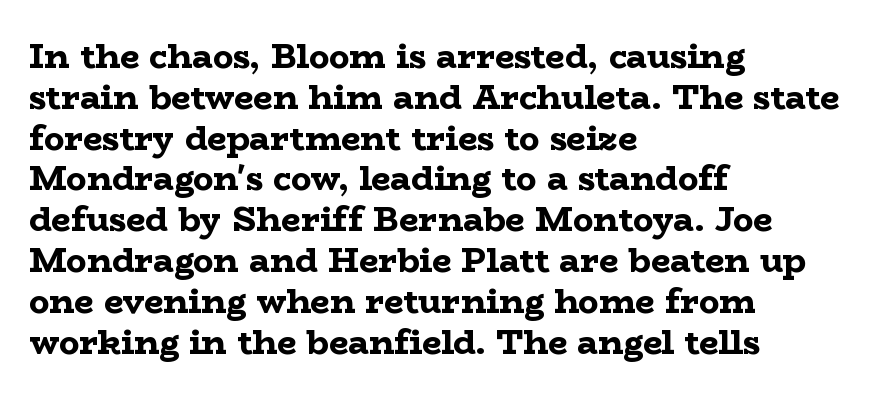
Q: Is the text bold? A: Yes.
Q: Is the text italic (slanted)? A: No, it is upright.
Q: Is the typeface a serif or a sans-serif typeface? A: Serif.
Q: Is the text underlined? A: No.
Q: How is the paragraph aligned? A: Left-aligned.
Q: Is the spacing between letters normal or unusually wide? A: Normal.
Q: Width (condensed, normal, or wide)? A: Wide.
Q: Stroke contrast? A: Low.
Q: x-height? A: Medium.
Q: Monospaced? A: No.
